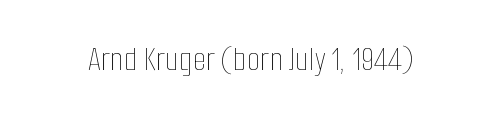
Heaviness? Minimal to ordinary, like unemphasized prose. The baseline area is clear. The rendering uses natural spacing where letterforms have individual widths. Default kerning and tracking; the words read as compact shapes. A roman cut, with each character standing at attention.
